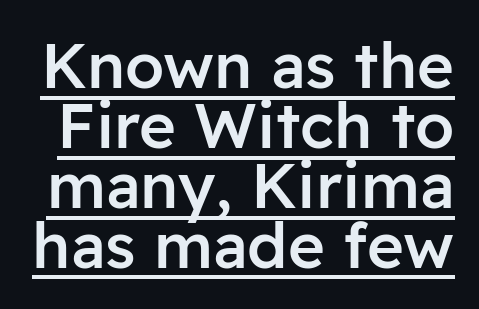
Every word sits above its own underline. This sample uses a sans-serif face. The face used here is proportionally spaced, like ordinary book or web type. Closely set lines give the paragraph a compact silhouette. When letters stand straight like this, we call the style roman or upright. Each glyph is drawn with semibold strokes, heavier than normal yet not fully bold.
